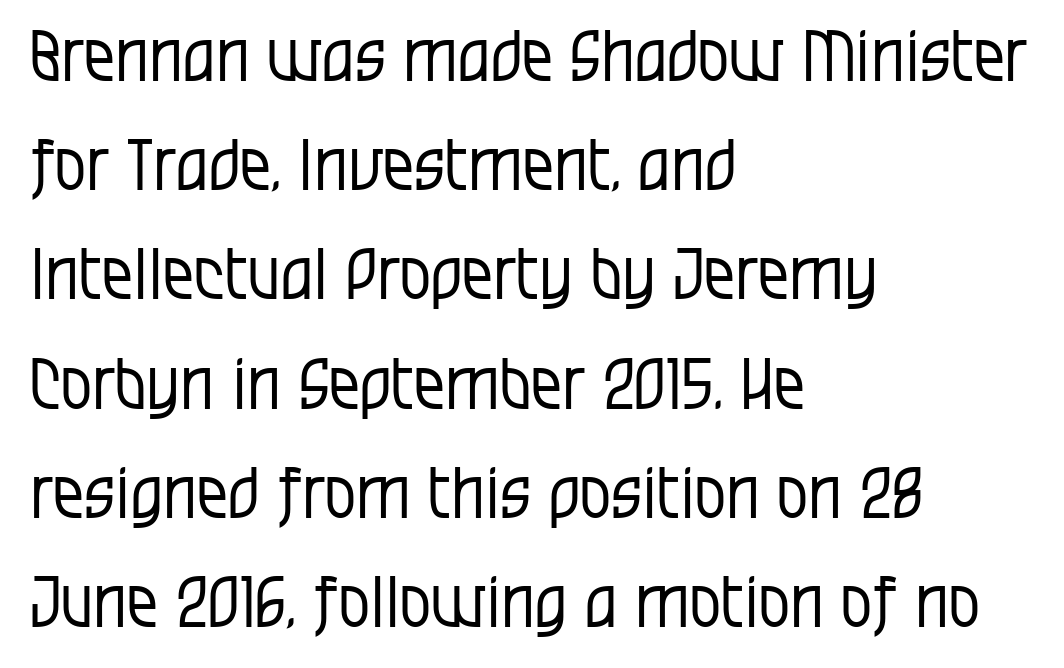
The letters advance in unequal steps, a hallmark of proportional type. Leftover space on each line is placed entirely after the last word. The tracking reads as untouched default to a designer's eye. Posture: vertical. No chunkiness to these letters — they're not bold. What's the leading like? Ordinary, nothing unusual.
